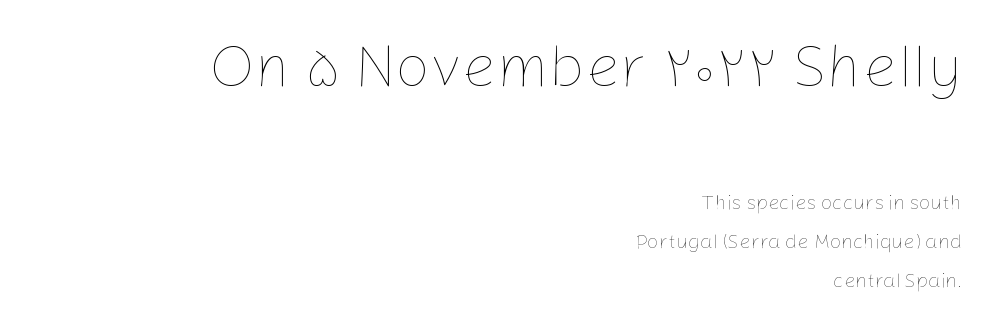
The image shows 61 px thin type, upright; set right-aligned, loose line spacing (1.94x), normal letter spacing, not underlined; the first (top) block is 3.05x larger; low stroke contrast and a medium x-height.
